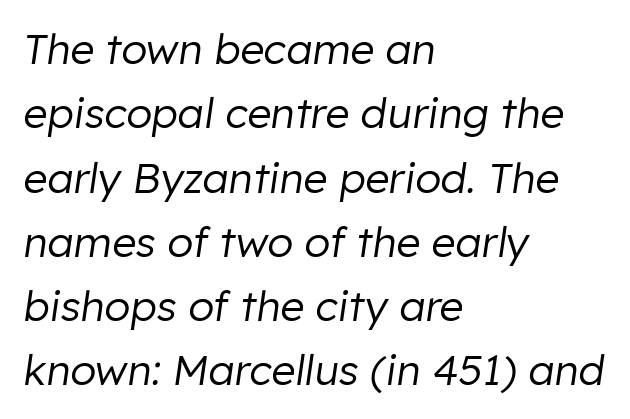
The image shows 42 px regular-weight type, italic (leaning right); set left-aligned, normal line spacing (1.53x), normal letter spacing, not underlined; low stroke contrast and a medium x-height.
